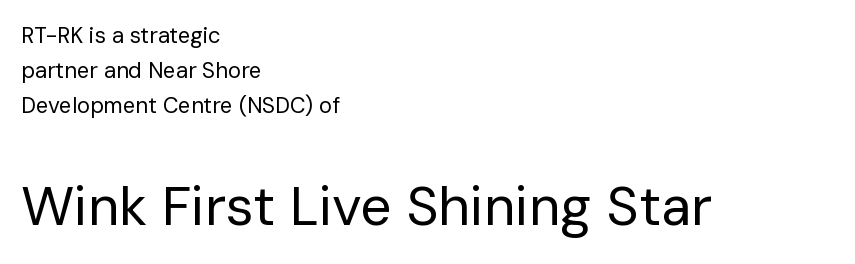
{"serif": "no", "italic": "no", "bold": "no", "weight": "regular", "width": "normal", "stroke_contrast": "low", "x_height": "medium", "monospaced": "no", "underline": "no", "align": "left", "line_spacing": "normal", "line_spacing_ratio": 1.59, "letter_spacing": "normal", "letter_spacing_em": 0.0, "larger_block": "second", "size_ratio": 2.5, "glyph_px": 55}
